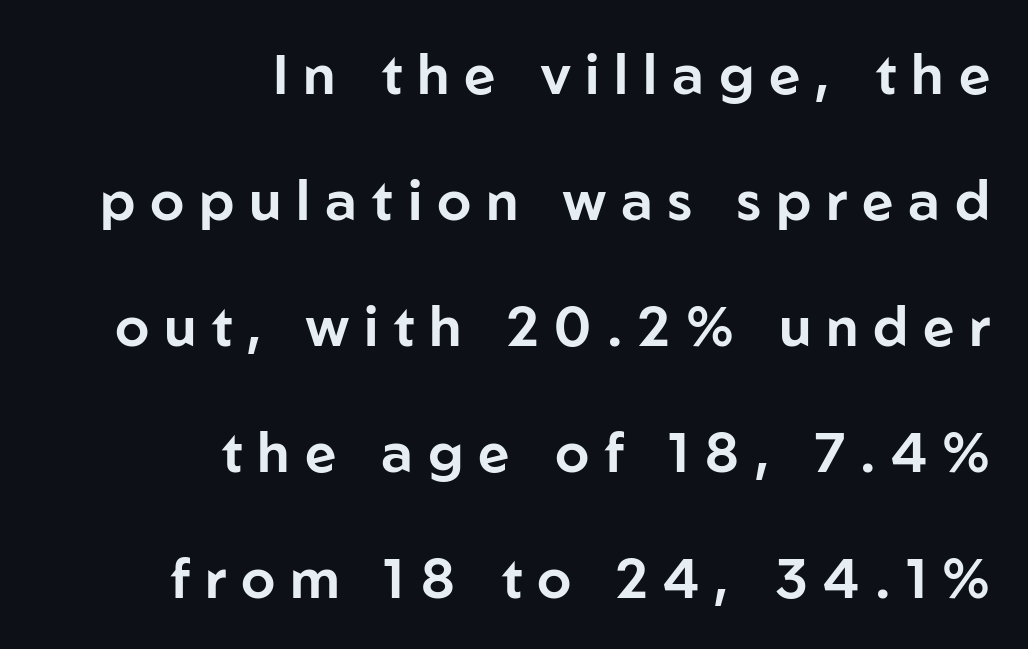
How are the letters spaced? Widely, with obvious added tracking. Here the designer chose a conventional face with non-uniform glyph widths. Descenders hang freely into open space. These lines are set flush right with a ragged left edge.
